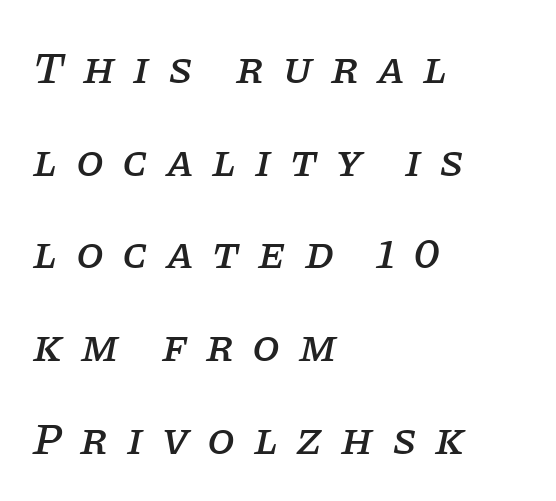
The space directly below the letters is spotless. Emphasis-style slanted type is in use. Interline gaps are noticeably wide in this sample. The type family on display is of the serif kind. The type is letterspaced generously, with wide tracking.
